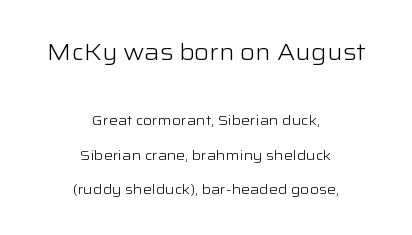
{"italic": "no", "bold": "no", "underline": "no", "align": "center", "line_spacing": "loose", "line_spacing_ratio": 2.49, "letter_spacing": "normal", "letter_spacing_em": 0.0, "larger_block": "first", "size_ratio": 1.64, "glyph_px": 23}
